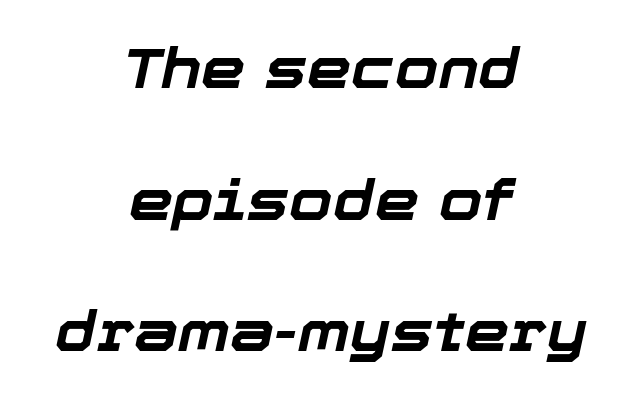
{"italic": "yes", "lean": "right", "slant_degrees": 12, "bold": "yes", "weight": "bold", "width": "normal", "stroke_contrast": "low", "x_height": "medium", "monospaced": "no", "underline": "no", "align": "center", "line_spacing": "loose", "line_spacing_ratio": 2.35, "letter_spacing": "normal", "letter_spacing_em": 0.0, "glyph_px": 56}
